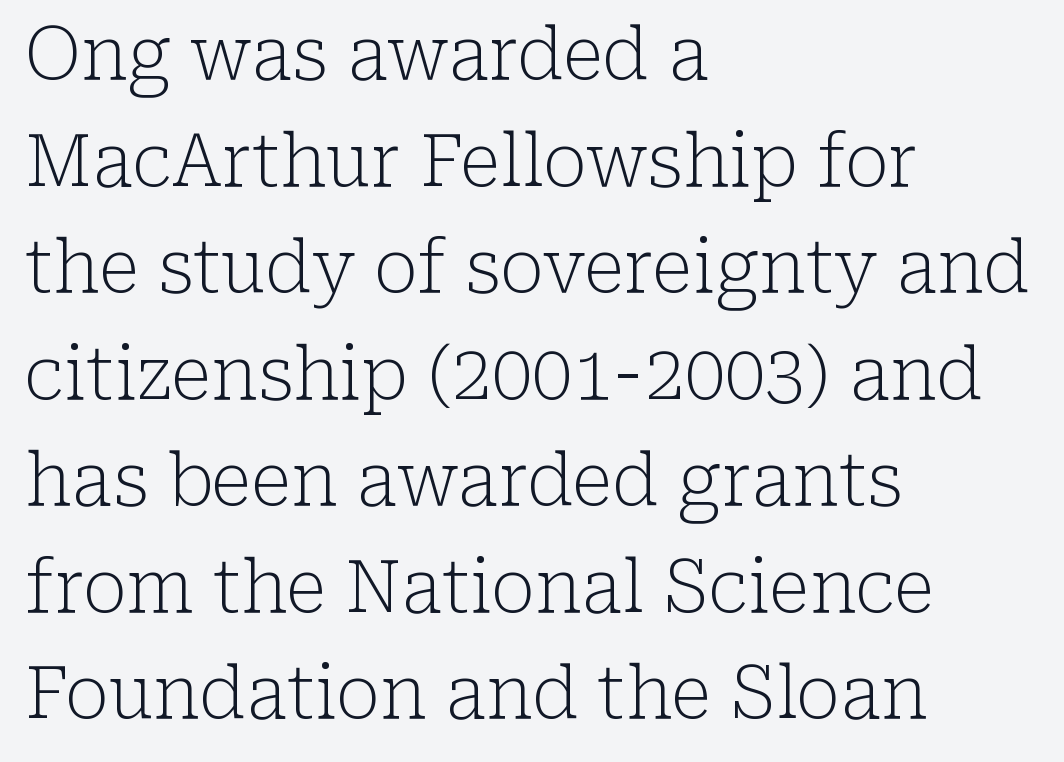
Q: Is the text bold? A: No.
Q: Is the text italic (slanted)? A: No, it is upright.
Q: Is the typeface a serif or a sans-serif typeface? A: Serif.
Q: Is the text underlined? A: No.
Q: How is the paragraph aligned? A: Left-aligned.
Q: Is the spacing between letters normal or unusually wide? A: Normal.
Q: Is the spacing between lines tight, normal or loose? A: Normal.
Q: Width (condensed, normal, or wide)? A: Normal.
Q: Stroke contrast? A: Low.
Q: x-height? A: Medium.
Q: Monospaced? A: No.
